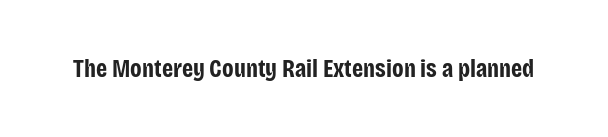
Underlining? Definitely not there. Strong, thick strokes mark this as bold type. This sample uses an upright cut, with every glyph sitting square on the baseline. A typesetter would call this zero additional tracking.
